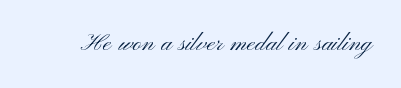
The image shows 31 px light, wide sans-serif type; set normal letter spacing, not underlined; medium stroke contrast and a small x-height.
